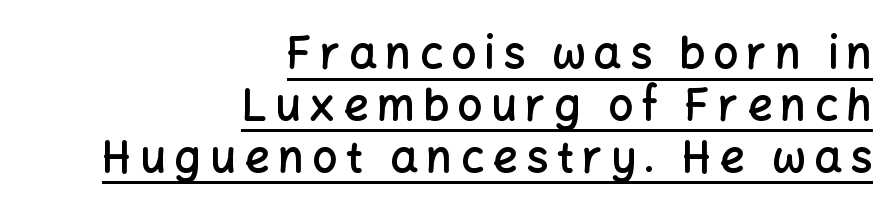
{"serif": "no", "italic": "no", "bold": "semi", "weight": "semibold", "width": "normal", "stroke_contrast": "low", "x_height": "medium", "monospaced": "no", "underline": "yes", "align": "right", "line_spacing_ratio": 1.18, "glyph_px": 44}
